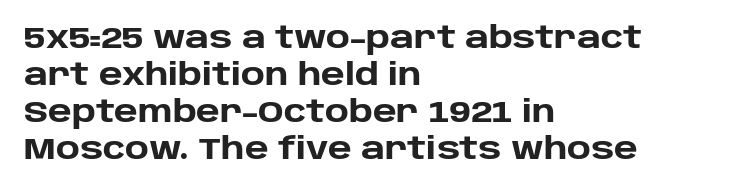
Q: Is the text bold? A: Yes.
Q: Is the text italic (slanted)? A: No, it is upright.
Q: Is the typeface a serif or a sans-serif typeface? A: Sans-serif.
Q: Is the text underlined? A: No.
Q: How is the paragraph aligned? A: Left-aligned.
Q: Is the spacing between letters normal or unusually wide? A: Normal.
Q: Width (condensed, normal, or wide)? A: Normal.
Q: Stroke contrast? A: Low.
Q: x-height? A: Large.
Q: Monospaced? A: No.
